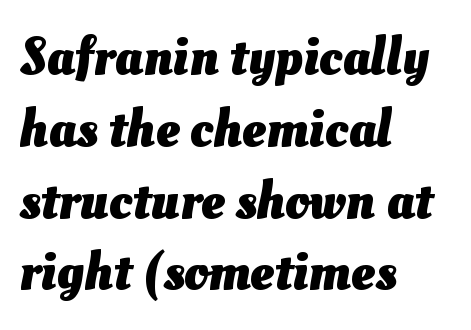
Underline: absent. The passage shown is typed in a proportional face where columns would drift. The rendering uses a moderate line-height, typical for paragraphs. Does the weight exceed regular? Yes, all the way to bold. Nobody touched the tracking dial on this one.
